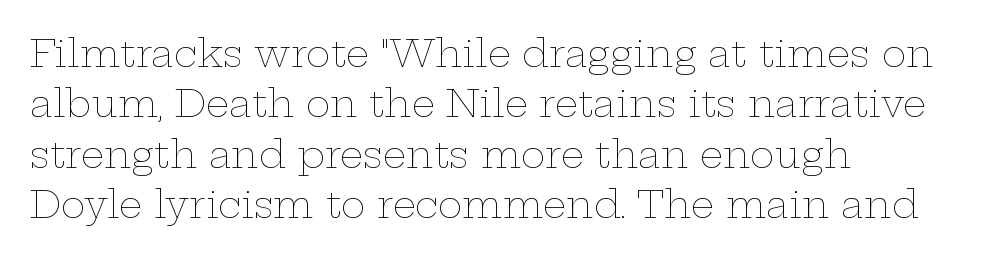
{"italic": "no", "bold": "no", "weight": "thin", "width": "wide", "stroke_contrast": "low", "x_height": "medium", "monospaced": "no", "underline": "no", "align": "left", "line_spacing": "normal", "line_spacing_ratio": 1.36, "letter_spacing": "normal", "letter_spacing_em": 0.0, "glyph_px": 37}
